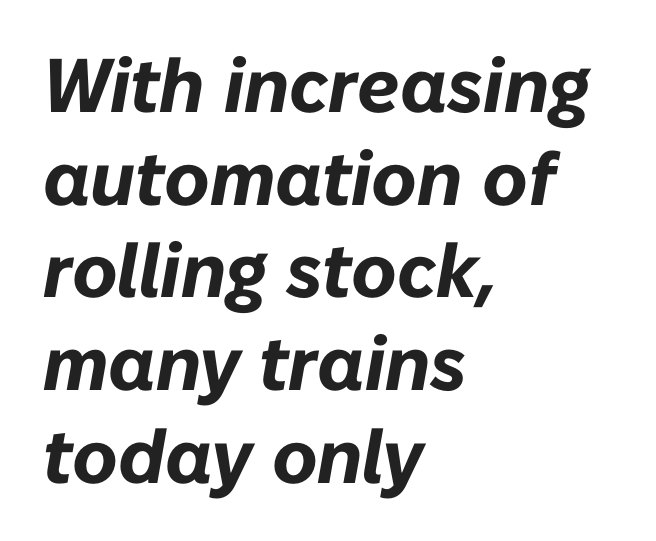
Q: Is the text bold? A: Yes.
Q: Is the text italic (slanted)? A: Yes, it leans right by about 10 degrees.
Q: Is the text underlined? A: No.
Q: How is the paragraph aligned? A: Left-aligned.
Q: Is the spacing between letters normal or unusually wide? A: Normal.
Q: Width (condensed, normal, or wide)? A: Normal.
Q: Stroke contrast? A: Low.
Q: x-height? A: Medium.
Q: Monospaced? A: No.
